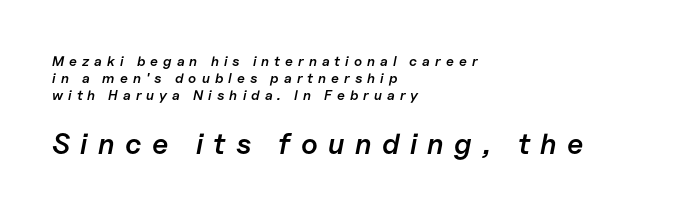
Short note: letters widely spaced. You get the small type first, then a jump to larger type. Emphasis by weight is partial: semibold. Decoration check: the copy has no underline.
